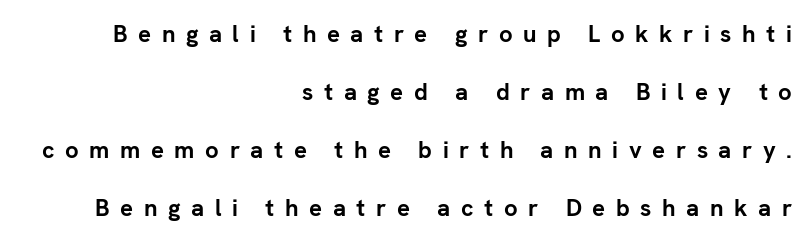
Do the letters lean? They stand straight. The tracking jumps out immediately: characters are airy and widely separated. Descenders hang freely into open space. Is the block centered? No — it sits flush against the right margin. Rows of type keep a wide berth in the vertical direction. These lines carry a lot of weight — the face is fully bold.
